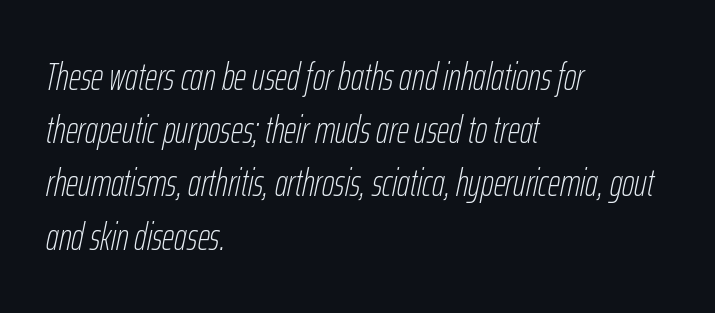
{"italic": "yes", "lean": "right", "slant_degrees": 12, "bold": "no", "weight": "thin", "width": "condensed", "stroke_contrast": "low", "x_height": "medium", "monospaced": "no", "underline": "no", "align": "left", "line_spacing": "normal", "line_spacing_ratio": 1.4, "letter_spacing": "normal", "letter_spacing_em": 0.0, "glyph_px": 38}
